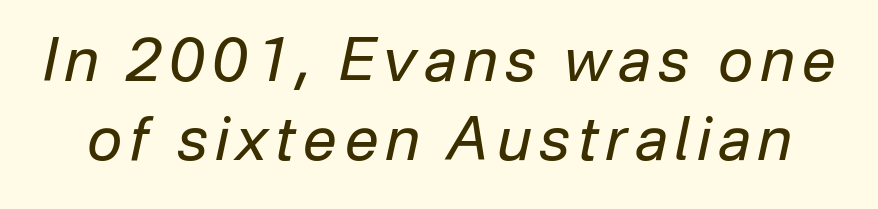
Q: Is the text bold? A: No.
Q: Is the text italic (slanted)? A: Yes, it leans right by about 12 degrees.
Q: Is the text underlined? A: No.
Q: Is the spacing between lines tight, normal or loose? A: Normal.
Q: Width (condensed, normal, or wide)? A: Normal.
Q: Stroke contrast? A: Low.
Q: x-height? A: Medium.
Q: Monospaced? A: No.
